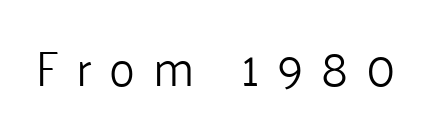
Q: Is the text bold? A: No.
Q: Is the text italic (slanted)? A: No, it is upright.
Q: Is the typeface a serif or a sans-serif typeface? A: Sans-serif.
Q: Is the text underlined? A: No.
Q: Is the spacing between letters normal or unusually wide? A: Unusually wide.
Q: Width (condensed, normal, or wide)? A: Normal.
Q: Stroke contrast? A: Low.
Q: x-height? A: Medium.
Q: Monospaced? A: No.
